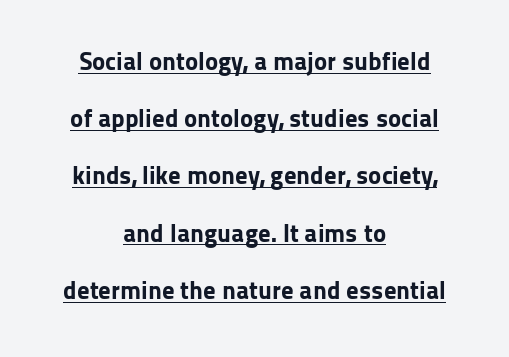
Alignment: centered. The leading is generous, giving the passage an open texture. Has an underline been added? It has. Each glyph is drawn with heavy, bold strokes. How are the letters spaced? Ordinarily, with no added tracking. Ordinary non-slanted type is in use.
